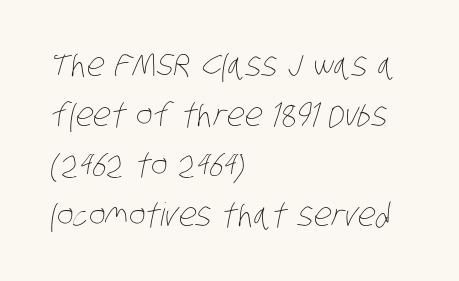
The image shows 32 px thin, condensed type; set left-aligned, normal line spacing (1.56x), normal letter spacing, not underlined; low stroke contrast and a large x-height.
